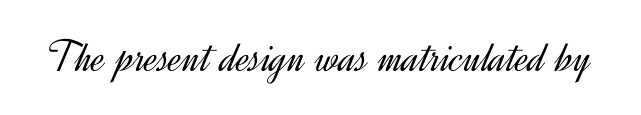
{"serif": "no", "bold": "no", "weight": "light", "width": "normal", "x_height": "small", "monospaced": "no", "underline": "no", "letter_spacing": "normal", "letter_spacing_em": 0.0, "glyph_px": 46}
